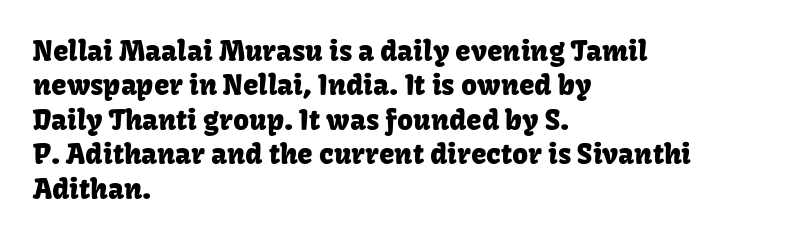
The image shows 28 px sans-serif type, upright; set left-aligned, line spacing 1.23x, normal letter spacing, not underlined; low stroke contrast and a medium x-height.
